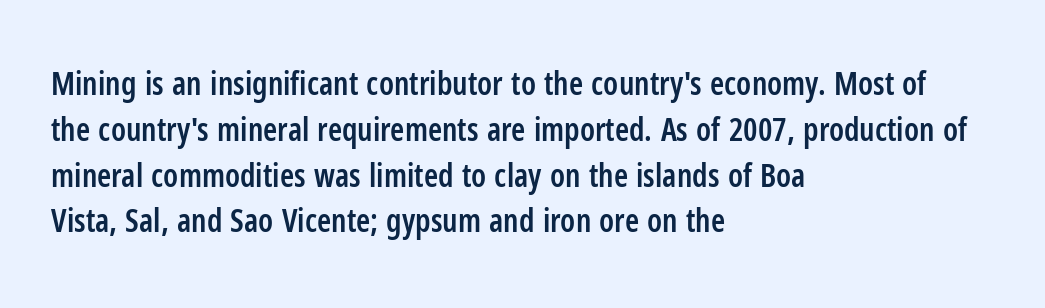
Does the copy run flush right? No — it runs flush left. The passage shown is typeset with a sans-serif family. Characters remain perfectly vertical along every line. Here the designer chose a conventional face with non-uniform glyph widths.
